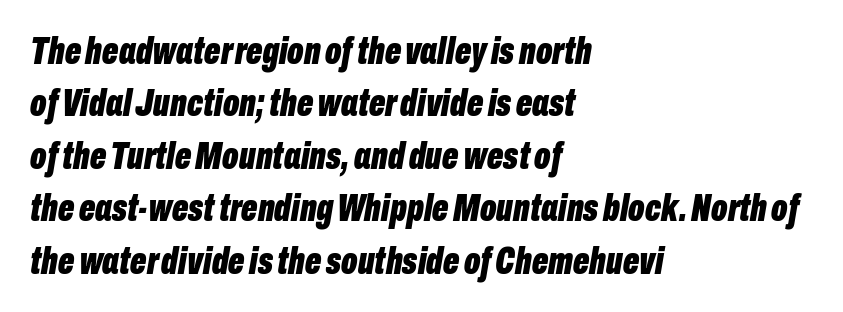
{"italic": "yes", "lean": "right", "slant_degrees": 10, "bold": "yes", "weight": "bold", "width": "condensed", "stroke_contrast": "low", "x_height": "medium", "monospaced": "no", "underline": "no", "align": "left", "line_spacing": "normal", "line_spacing_ratio": 1.38, "letter_spacing": "normal", "letter_spacing_em": 0.0, "glyph_px": 38}
